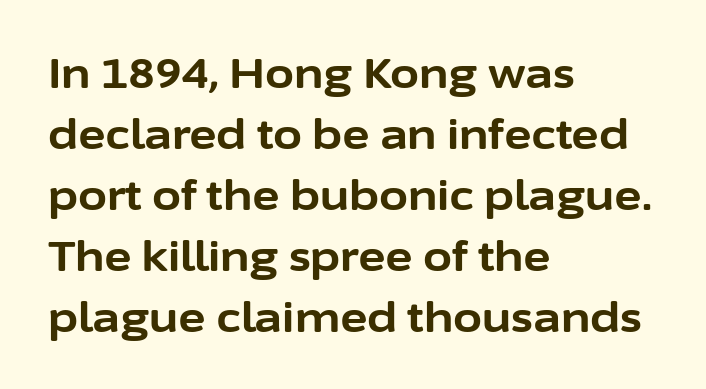
Q: Is the text bold? A: Yes.
Q: Is the text italic (slanted)? A: No, it is upright.
Q: Is the typeface a serif or a sans-serif typeface? A: Sans-serif.
Q: Is the text underlined? A: No.
Q: How is the paragraph aligned? A: Left-aligned.
Q: Is the spacing between letters normal or unusually wide? A: Normal.
Q: Is the spacing between lines tight, normal or loose? A: Normal.
Q: Width (condensed, normal, or wide)? A: Normal.
Q: Stroke contrast? A: Low.
Q: x-height? A: Medium.
Q: Monospaced? A: No.
